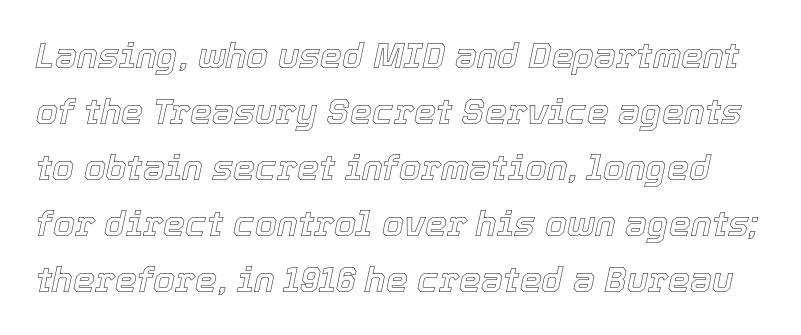
Q: Is the text italic (slanted)? A: Yes, it leans right by about 12 degrees.
Q: Is the text underlined? A: No.
Q: Is the spacing between letters normal or unusually wide? A: Normal.
Q: Is the spacing between lines tight, normal or loose? A: Normal.
Q: Width (condensed, normal, or wide)? A: Normal.
Q: x-height? A: Medium.
Q: Monospaced? A: No.
